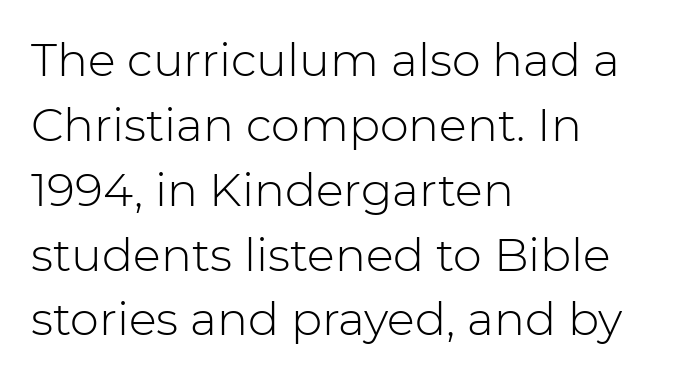
The letters advance in unequal steps, a hallmark of proportional type. This is roman type, the default non-slanted kind. The passage shown is typeset with a sans-serif family. The strokes are not fattened; the text isn't bold.
